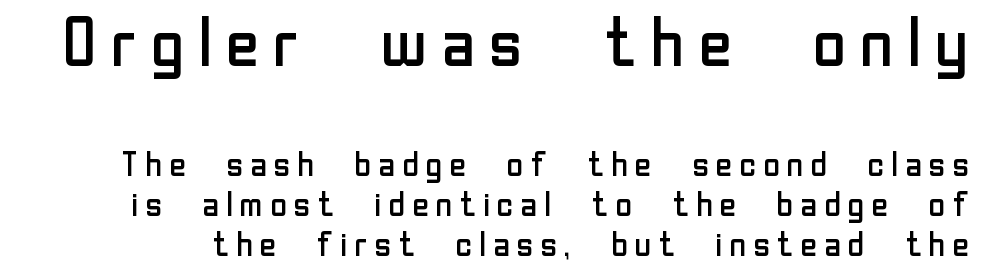
The passage shown is typed in a proportional face where columns would drift. No word sits above an underline. This is roman type, the default non-slanted kind. The typesetting does not lean heavy: it is not bold. A typesetter would label this face a sans.
